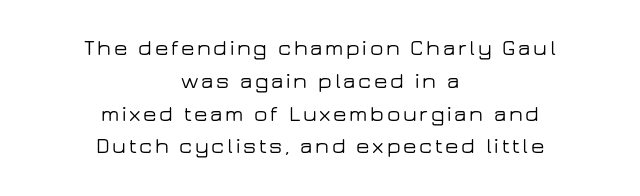
Regarding leading, the lines here are spaced in the standard way. Decoration check: the copy has no underline. The font's upright variant was chosen for this text. Each line is balanced around a shared central axis.
